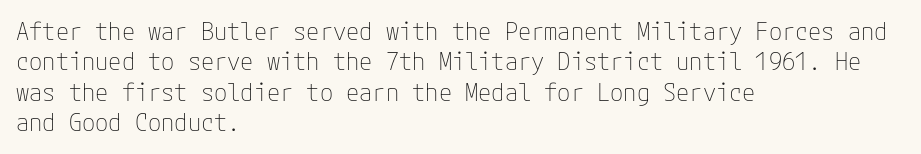
The type sits square on the baseline with zero lean. Only glyphs here, with clear space below each row. This sample is left-justified, so line endings fall wherever the words run out. Nothing unusual about the tracking: characters are spaced as the font intends. No extra ink here — the face is not bold.
